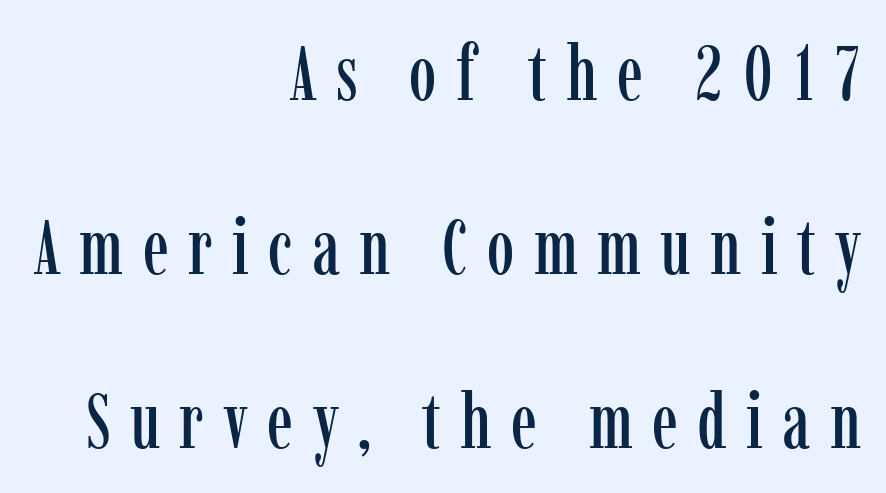
The image shows 78 px condensed serif type, upright; set right-aligned, loose line spacing (2.23x), unusually wide letter spacing (+0.25 em), not underlined; low stroke contrast and a medium x-height.
